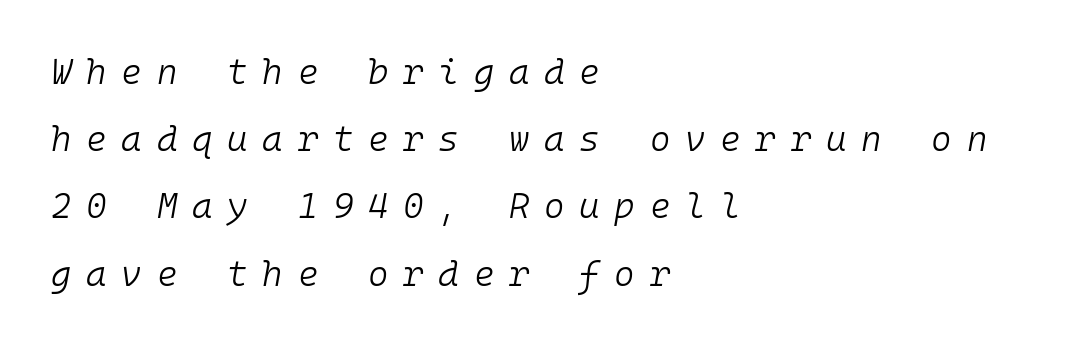
The paragraph has a hard left edge and a soft right edge. The gap between lines stays unmarked. Here the designer chose a console-style face with uniform glyph widths. Yep, that's italic — everything's leaning. There is plenty of visible air inserted between adjacent glyphs.
